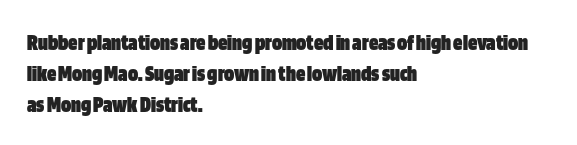
{"italic": "no", "bold": "yes", "underline": "no", "align": "left", "line_spacing": "normal", "line_spacing_ratio": 1.34, "letter_spacing": "normal", "letter_spacing_em": 0.0, "glyph_px": 23}
